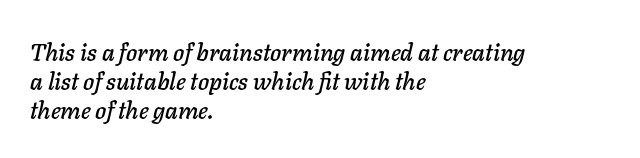
{"italic": "yes", "lean": "right", "slant_degrees": 11, "underline": "no", "align": "left", "line_spacing_ratio": 1.21, "letter_spacing": "normal", "letter_spacing_em": 0.0, "glyph_px": 24}
